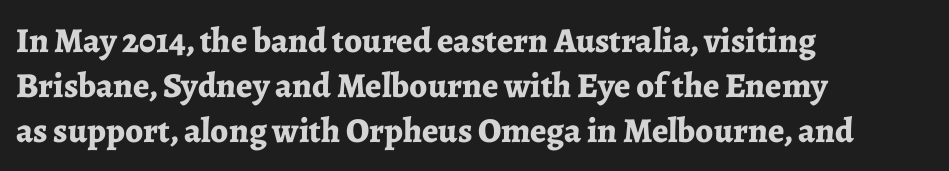
The image shows 35 px bold serif type, upright; set left-aligned, normal line spacing (1.28x), normal letter spacing, not underlined; low stroke contrast and a medium x-height.
